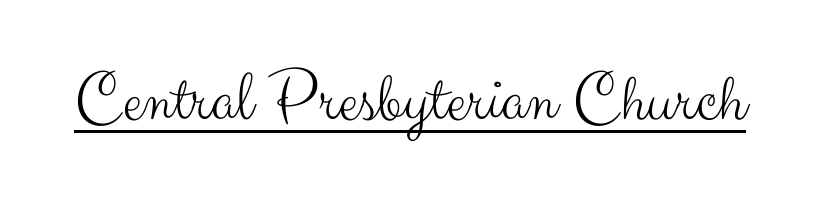
{"serif": "no", "bold": "no", "weight": "light", "width": "normal", "stroke_contrast": "medium", "x_height": "small", "monospaced": "no", "underline": "yes", "letter_spacing": "normal", "letter_spacing_em": 0.0, "glyph_px": 72}
